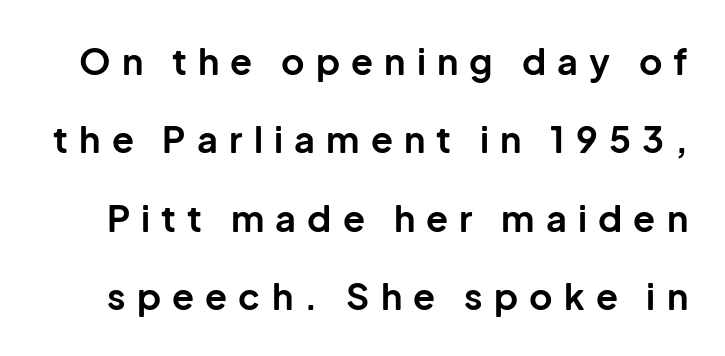
{"serif": "no", "italic": "no", "bold": "yes", "weight": "bold", "width": "normal", "stroke_contrast": "low", "x_height": "medium", "monospaced": "no", "underline": "no", "line_spacing": "loose", "line_spacing_ratio": 2.18, "letter_spacing": "wide", "letter_spacing_em": 0.31, "glyph_px": 36}
